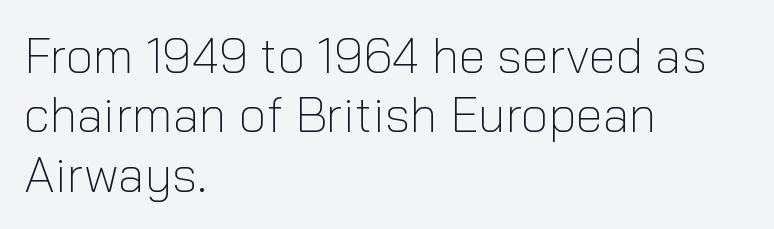
Ordinary non-slanted type is in use. Stroke terminals: plain, sans-serif. All the whitespace from short lines collects on the right. Spacing between characters is what you'd get straight out of the box.
